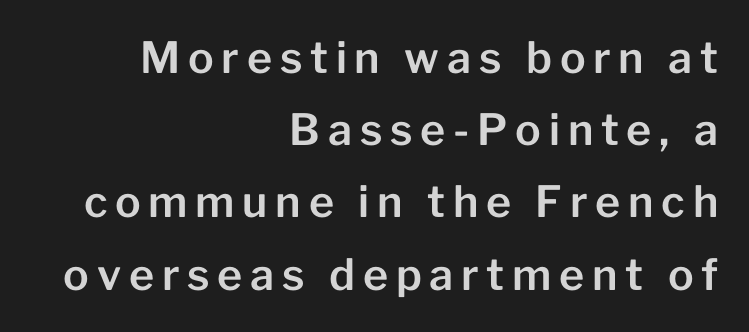
{"serif": "no", "italic": "no", "width": "normal", "stroke_contrast": "low", "x_height": "medium", "monospaced": "no", "underline": "no", "align": "right", "line_spacing": "normal", "line_spacing_ratio": 1.68, "glyph_px": 43}
